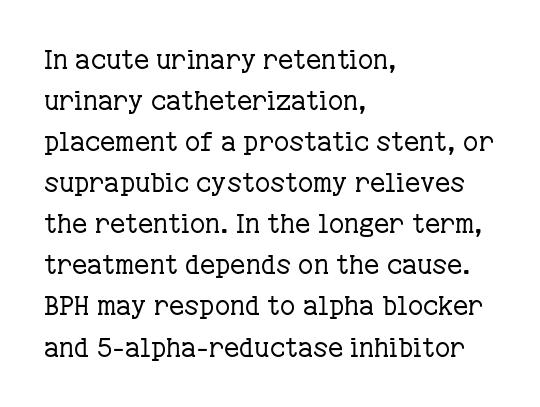
{"italic": "no", "bold": "no", "underline": "no", "align": "left", "line_spacing": "normal", "line_spacing_ratio": 1.58, "letter_spacing": "normal", "letter_spacing_em": 0.0, "glyph_px": 26}
